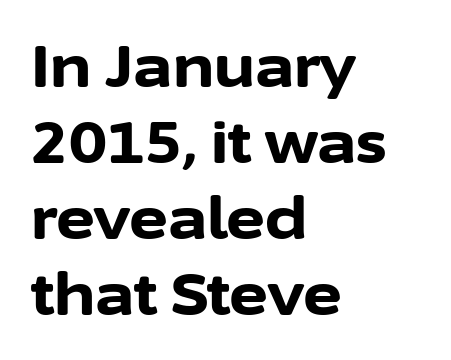
The image shows 59 px bold sans-serif type, upright; set left-aligned, normal line spacing (1.29x), normal letter spacing, not underlined; low stroke contrast and a medium x-height.
